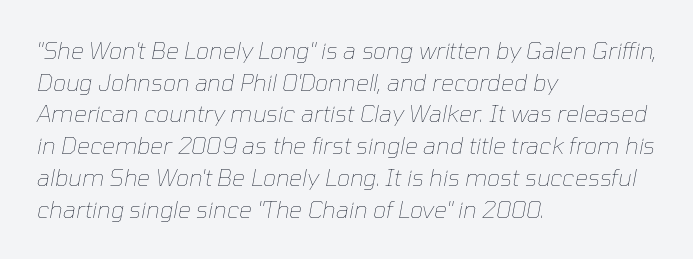
Leading: standard. Horizontal alignment here is leftward, the default for most running prose. In terms of posture, this sample is oblique. The face used here is rendered with its standard letterfit.
